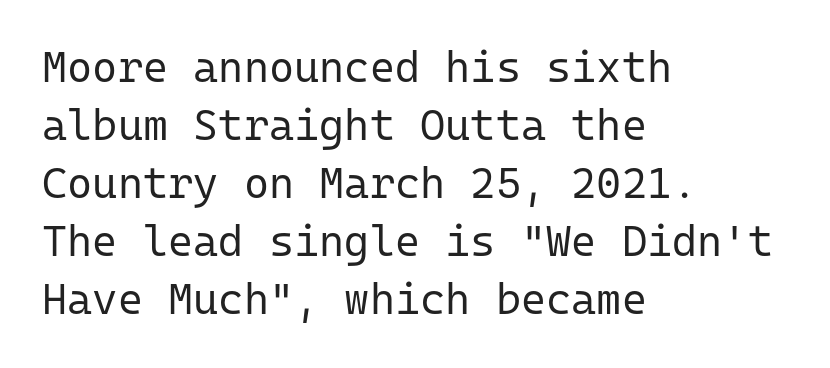
Q: Is the text bold? A: No.
Q: Is the text italic (slanted)? A: No, it is upright.
Q: Is the typeface a serif or a sans-serif typeface? A: Sans-serif.
Q: Is the text underlined? A: No.
Q: How is the paragraph aligned? A: Left-aligned.
Q: Is the spacing between letters normal or unusually wide? A: Normal.
Q: Is the spacing between lines tight, normal or loose? A: Normal.
Q: Width (condensed, normal, or wide)? A: Normal.
Q: Stroke contrast? A: Low.
Q: x-height? A: Medium.
Q: Monospaced? A: Yes.
